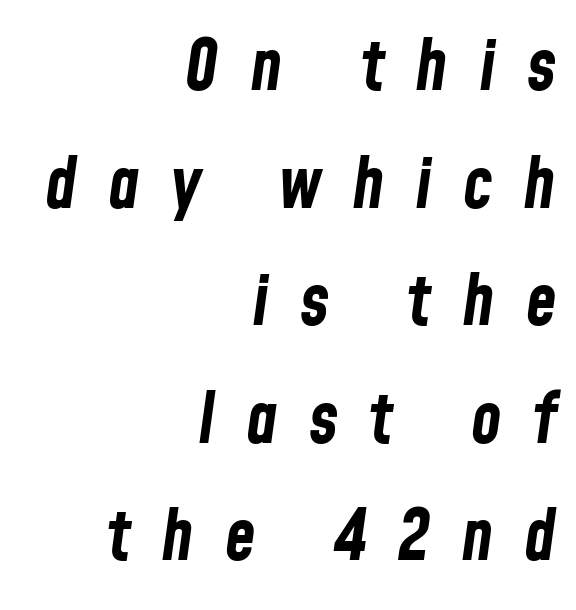
{"italic": "yes", "lean": "right", "slant_degrees": 8, "bold": "yes", "weight": "bold", "width": "condensed", "stroke_contrast": "low", "x_height": "medium", "monospaced": "no", "underline": "no", "align": "right", "line_spacing": "normal", "line_spacing_ratio": 1.68, "letter_spacing": "wide", "letter_spacing_em": 0.44, "glyph_px": 70}
